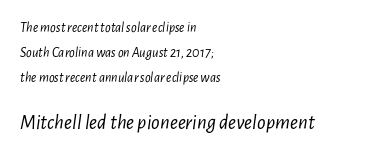
All the whitespace from short lines collects on the right. The specimen omits any rule beneath the text block's lines. Does the lettering tilt? It does — this is italic. Type size steps up from the first block to the second. The weight would be labelled regular, book, light, or lighter still. Spacing between characters is what you'd get straight out of the box.
